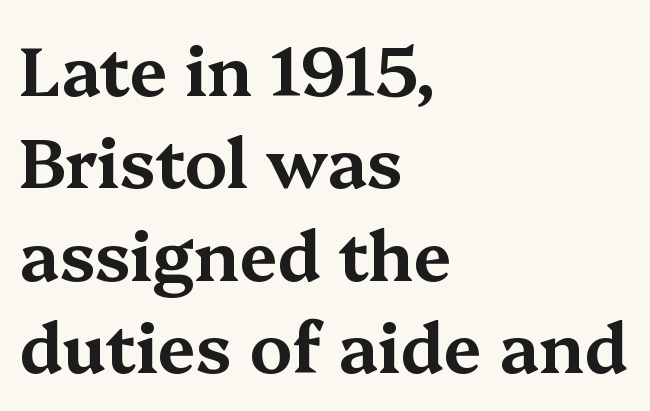
{"serif": "yes", "italic": "no", "width": "wide", "stroke_contrast": "medium", "x_height": "medium", "monospaced": "no", "underline": "no", "align": "left", "line_spacing": "normal", "line_spacing_ratio": 1.36, "letter_spacing": "normal", "letter_spacing_em": 0.0, "glyph_px": 68}
